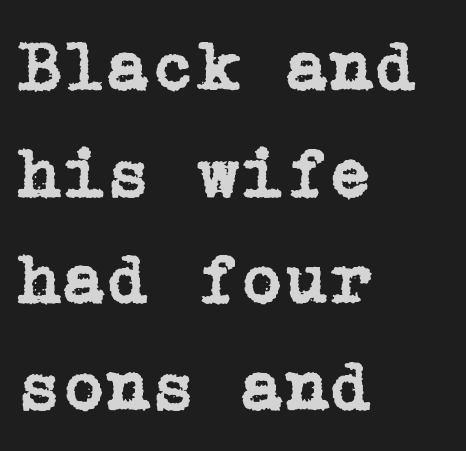
Q: Is the text italic (slanted)? A: No, it is upright.
Q: Is the typeface a serif or a sans-serif typeface? A: Serif.
Q: Is the text underlined? A: No.
Q: How is the paragraph aligned? A: Left-aligned.
Q: Is the spacing between letters normal or unusually wide? A: Normal.
Q: Is the spacing between lines tight, normal or loose? A: Normal.
Q: Width (condensed, normal, or wide)? A: Normal.
Q: Stroke contrast? A: Low.
Q: x-height? A: Medium.
